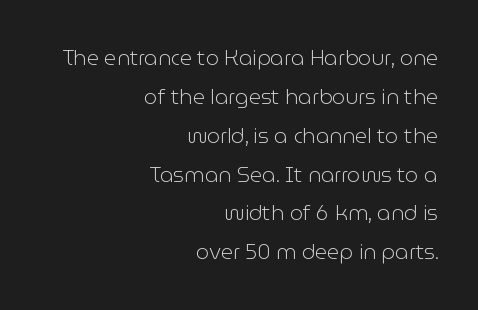
The image shows 21 px text type, upright; set right-aligned, line spacing 1.85x, normal letter spacing, not underlined.
